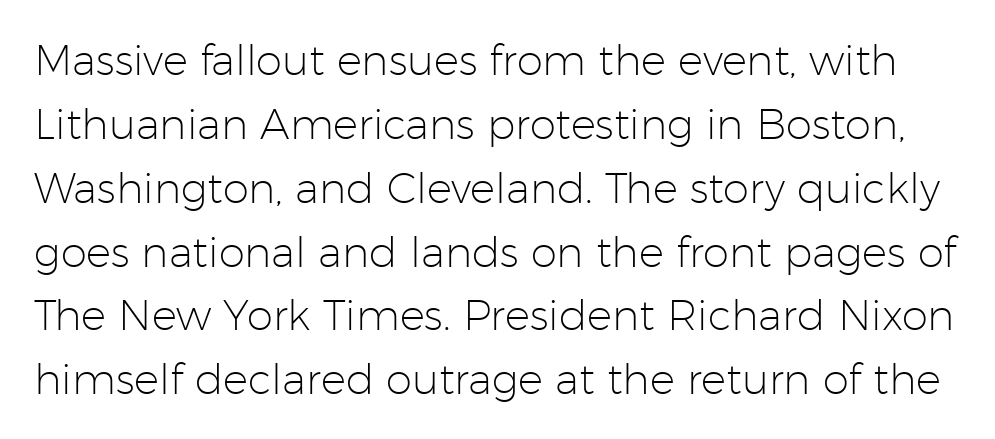
{"serif": "no", "italic": "no", "bold": "no", "weight": "light", "width": "normal", "stroke_contrast": "low", "x_height": "medium", "monospaced": "no", "underline": "no", "line_spacing": "normal", "line_spacing_ratio": 1.52, "letter_spacing": "normal", "letter_spacing_em": 0.0, "glyph_px": 42}
